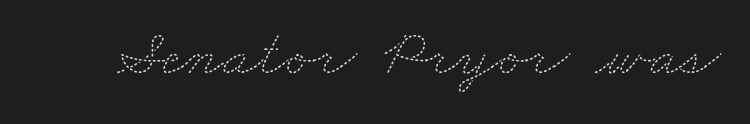
Character widths vary here, with narrow letters taking less room than wide ones. Standard letterfit; no display-style spreading of the glyphs. Check under the words: just untouched page. No letter is thick-stroked: the sample isn't bold.
